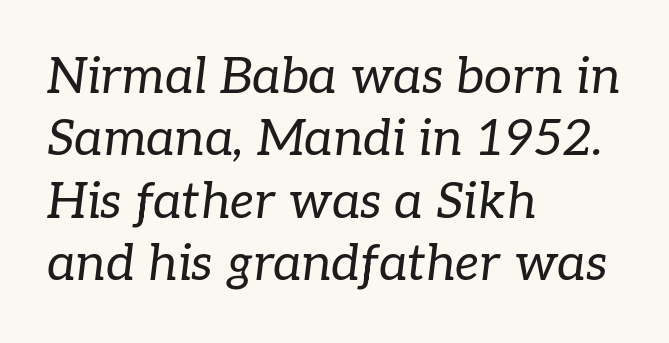
The image shows 50 px regular-weight serif type, italic (leaning right); set left-aligned, normal line spacing (1.25x), normal letter spacing, not underlined; low stroke contrast and a medium x-height.
